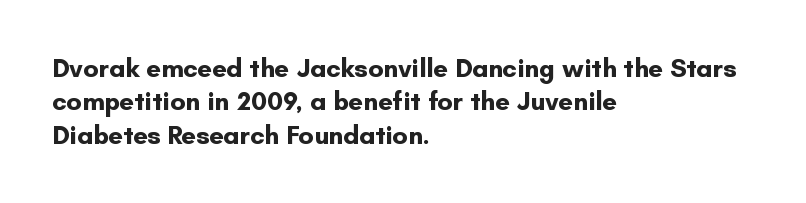
In terms of posture, this sample is upright. Look at the stroke-to-counter ratio: heavy, a bold. Notice how descenders clear the ascenders below comfortably — that's standard leading. The zone under the glyphs is completely vacant. The rendering keeps characters at their native spacing.
